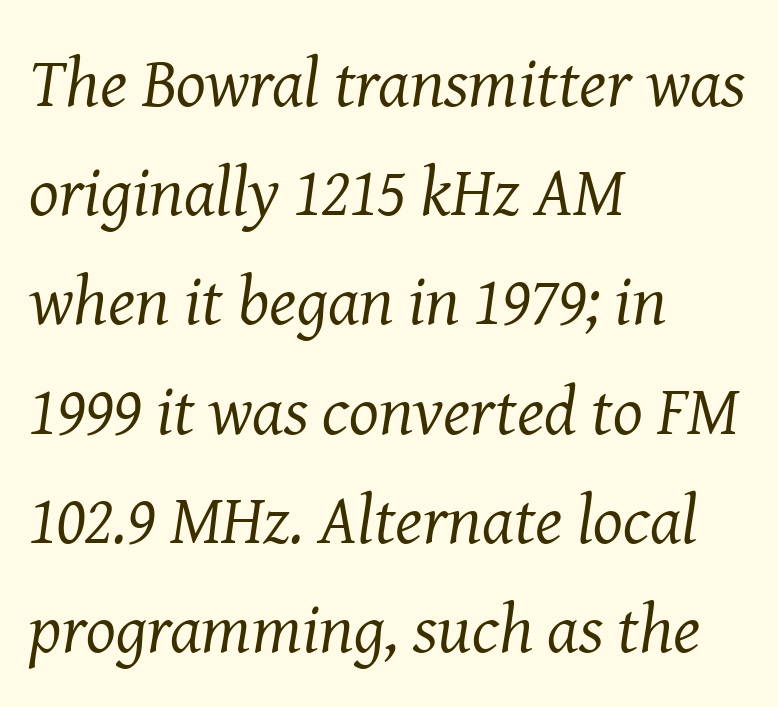
Q: Is the text bold? A: No.
Q: Is the text italic (slanted)? A: Yes, it leans right by about 8 degrees.
Q: Is the typeface a serif or a sans-serif typeface? A: Serif.
Q: Is the text underlined? A: No.
Q: How is the paragraph aligned? A: Left-aligned.
Q: Is the spacing between letters normal or unusually wide? A: Normal.
Q: Is the spacing between lines tight, normal or loose? A: Normal.
Q: Width (condensed, normal, or wide)? A: Normal.
Q: Stroke contrast? A: Medium.
Q: x-height? A: Medium.
Q: Monospaced? A: No.
